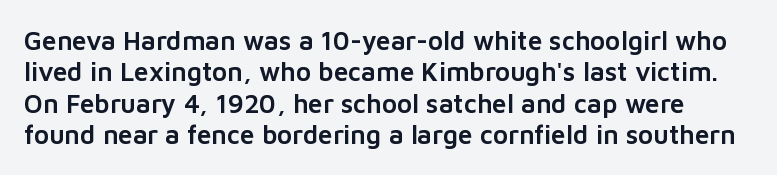
Posture: vertical. Compared with typical body copy, the letter spacing here is the same. Plain, unruled lines of type.
